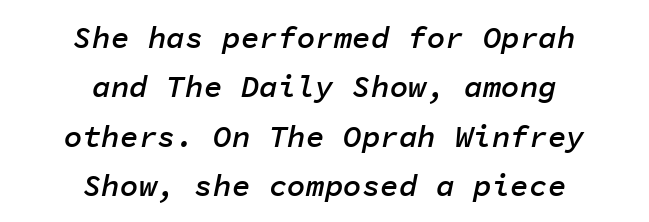
{"italic": "yes", "lean": "right", "slant_degrees": 11, "bold": "semi", "weight": "semibold", "width": "normal", "stroke_contrast": "low", "x_height": "medium", "monospaced": "yes", "underline": "no", "align": "center", "line_spacing": "normal", "line_spacing_ratio": 1.59, "letter_spacing": "normal", "letter_spacing_em": 0.0, "glyph_px": 31}
